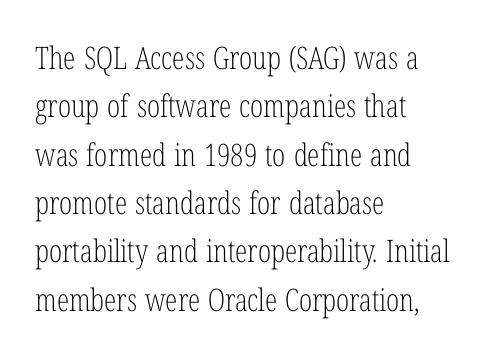
The image shows 31 px light, condensed serif type, upright; set left-aligned, normal line spacing (1.56x), normal letter spacing, not underlined; low stroke contrast and a medium x-height.
